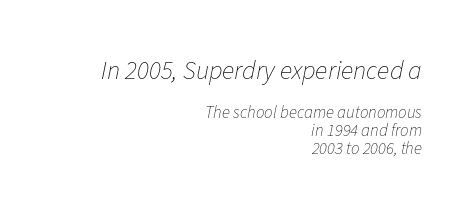
{"italic": "yes", "lean": "right", "slant_degrees": 11, "bold": "no", "underline": "no", "align": "right", "line_spacing": "tight", "line_spacing_ratio": 1.05, "letter_spacing": "normal", "letter_spacing_em": 0.0, "larger_block": "first", "size_ratio": 1.53, "glyph_px": 26}
